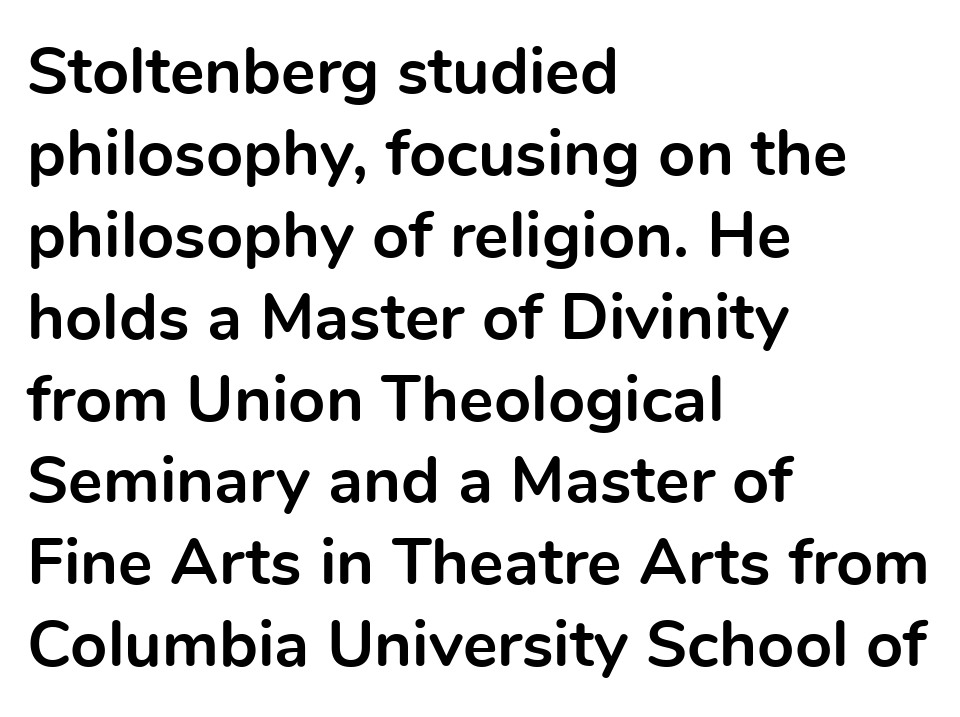
You could not count columns in this text — the font is proportionally spaced. A normal amount of white space separates one row of letters from the next. These lines stack with their left ends in a neat column. I'd call this a sans setting — the letters go barefoot. Default kerning and tracking; the words read as compact shapes. The letters stand upright; this is a roman face.
